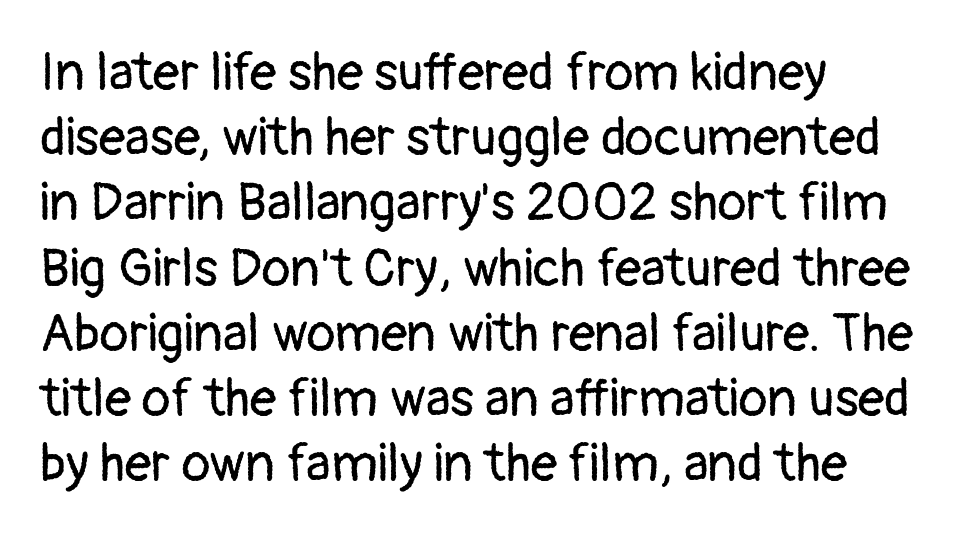
Q: Is the text bold? A: No.
Q: Is the text italic (slanted)? A: No, it is upright.
Q: Is the typeface a serif or a sans-serif typeface? A: Sans-serif.
Q: Is the text underlined? A: No.
Q: How is the paragraph aligned? A: Left-aligned.
Q: Is the spacing between letters normal or unusually wide? A: Normal.
Q: Width (condensed, normal, or wide)? A: Normal.
Q: Stroke contrast? A: Low.
Q: x-height? A: Medium.
Q: Monospaced? A: No.
